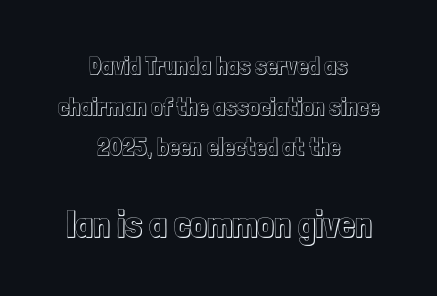
{"italic": "no", "width": "condensed", "x_height": "medium", "monospaced": "no", "underline": "no", "align": "center", "line_spacing": "normal", "line_spacing_ratio": 1.63, "letter_spacing": "normal", "letter_spacing_em": 0.0, "larger_block": "second", "size_ratio": 1.48, "glyph_px": 37}
